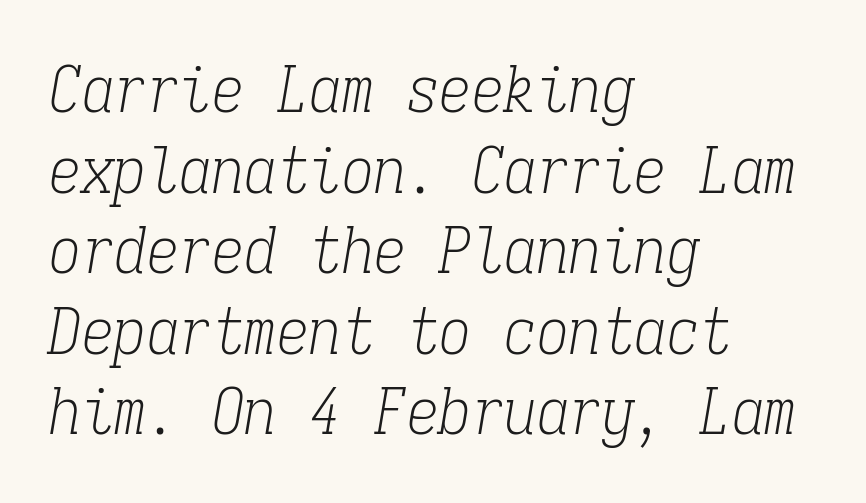
The image shows 65 px light, condensed serif type, italic (leaning right), monospaced; set left-aligned, line spacing 1.24x, normal letter spacing, not underlined; low stroke contrast and a medium x-height.
